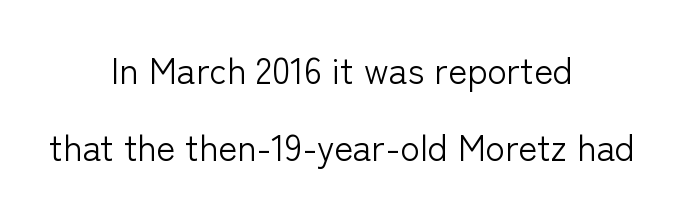
The rag falls on both sides of this text block equally. Bold? No — there's no thickening of the strokes. Think of a printed novel: that variable character pitch is what you see here. Notice the wide empty band between every row — that's loose leading. The lettering stays uniformly vertical, giving the passage a roman look. Are there feet on the stems? There aren't — it's a sans.
